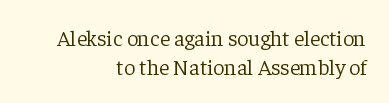
The image shows 22 px text type, upright; set right-aligned, normal line spacing (1.31x), normal letter spacing, not underlined.
